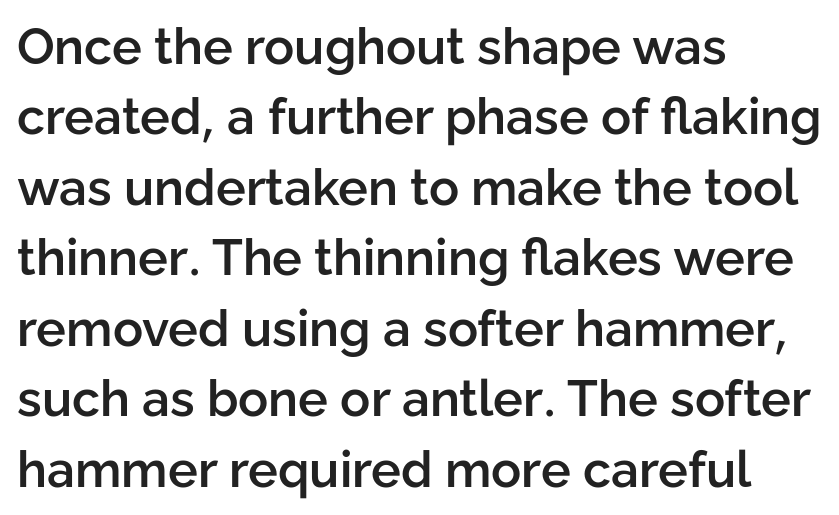
The image shows 50 px semibold sans-serif type, upright; set left-aligned, normal line spacing (1.41x), normal letter spacing, not underlined; low stroke contrast and a medium x-height.
